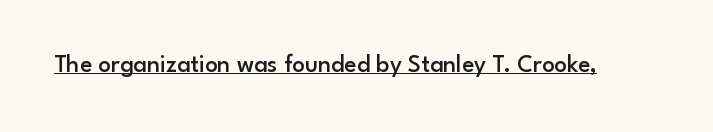
{"italic": "no", "bold": "semi", "underline": "yes", "letter_spacing": "normal", "letter_spacing_em": 0.0, "glyph_px": 25}
